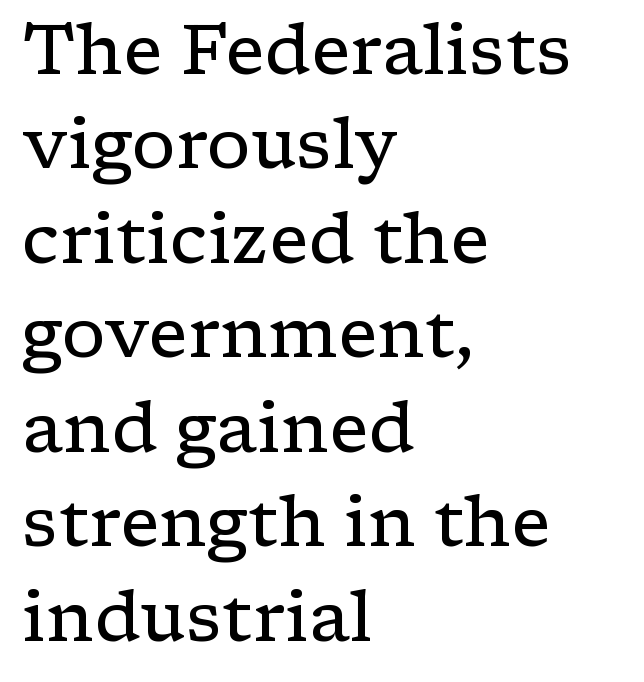
The image shows 70 px regular-weight, wide serif type, upright; set left-aligned, normal line spacing (1.35x), normal letter spacing, not underlined; low stroke contrast and a medium x-height.
